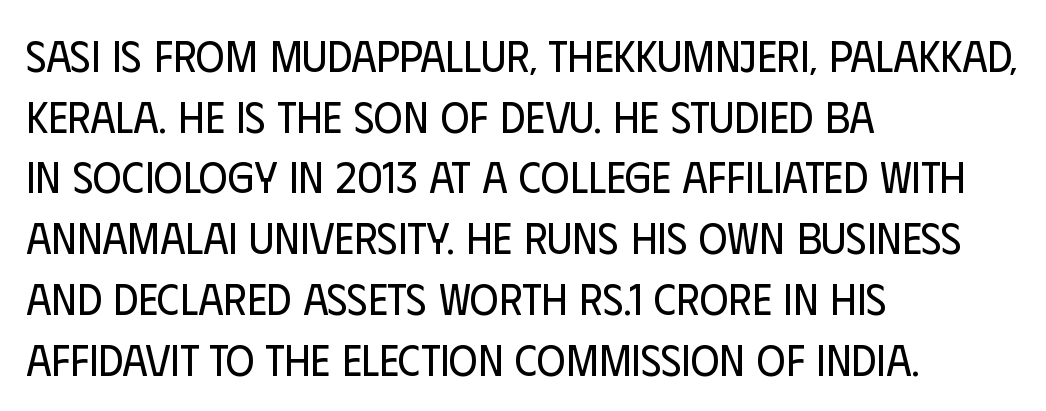
The image shows 44 px regular-weight, condensed sans-serif type, upright; set left-aligned, normal line spacing (1.38x), normal letter spacing, not underlined; low stroke contrast and a large x-height.
